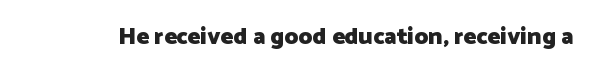
{"italic": "no", "bold": "yes", "underline": "no", "letter_spacing": "normal", "letter_spacing_em": 0.0, "glyph_px": 24}
